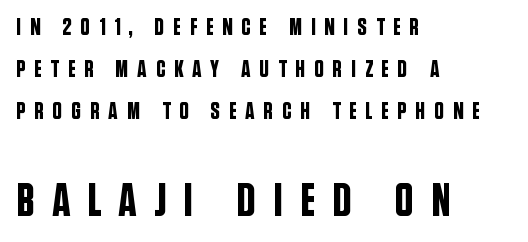
{"serif": "no", "italic": "no", "width": "condensed", "stroke_contrast": "low", "x_height": "large", "monospaced": "no", "underline": "no", "align": "left", "line_spacing_ratio": 1.75, "letter_spacing": "wide", "letter_spacing_em": 0.36, "larger_block": "second", "size_ratio": 1.96, "glyph_px": 47}
